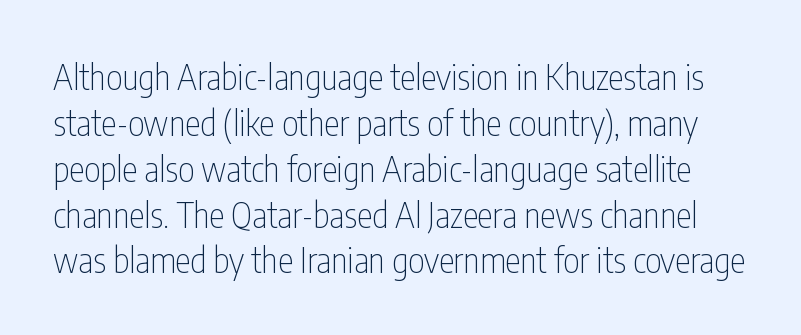
The rendering uses natural spacing where letterforms have individual widths. This is sans-serif lettering, the kind often seen on screens and signage. The strokes carry an ordinary text weight at most. The specimen reads as upright at a glance. Decoration check: the copy has no underline.
